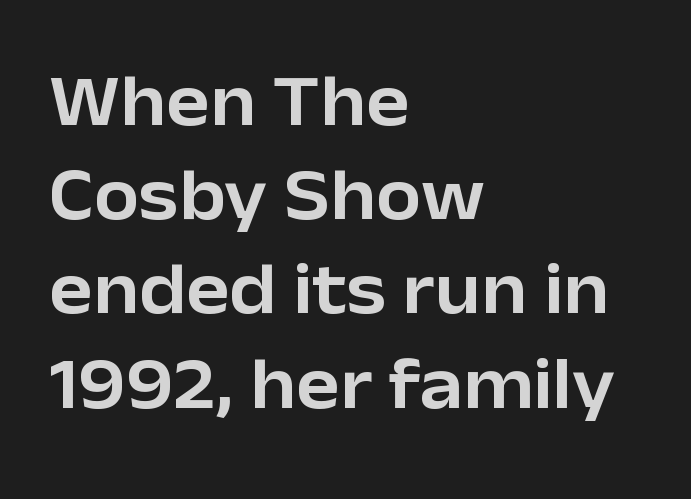
{"serif": "no", "italic": "no", "width": "normal", "stroke_contrast": "low", "x_height": "medium", "monospaced": "no", "underline": "no", "align": "left", "line_spacing": "normal", "line_spacing_ratio": 1.29, "letter_spacing": "normal", "letter_spacing_em": 0.0, "glyph_px": 73}
